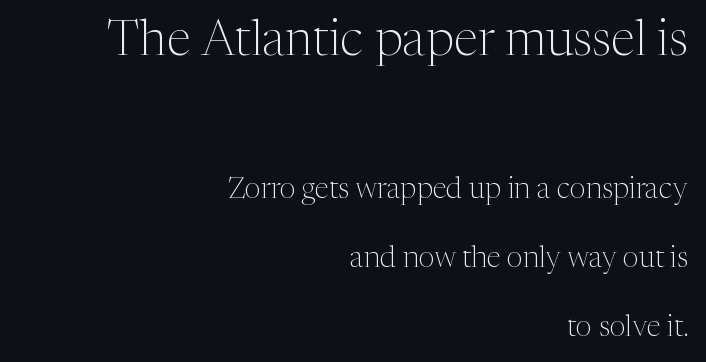
{"serif": "yes", "italic": "no", "bold": "no", "weight": "light", "width": "normal", "stroke_contrast": "medium", "x_height": "medium", "monospaced": "no", "underline": "no", "align": "right", "line_spacing": "loose", "line_spacing_ratio": 2.37, "letter_spacing": "normal", "letter_spacing_em": 0.0, "larger_block": "first", "size_ratio": 1.72, "glyph_px": 50}
